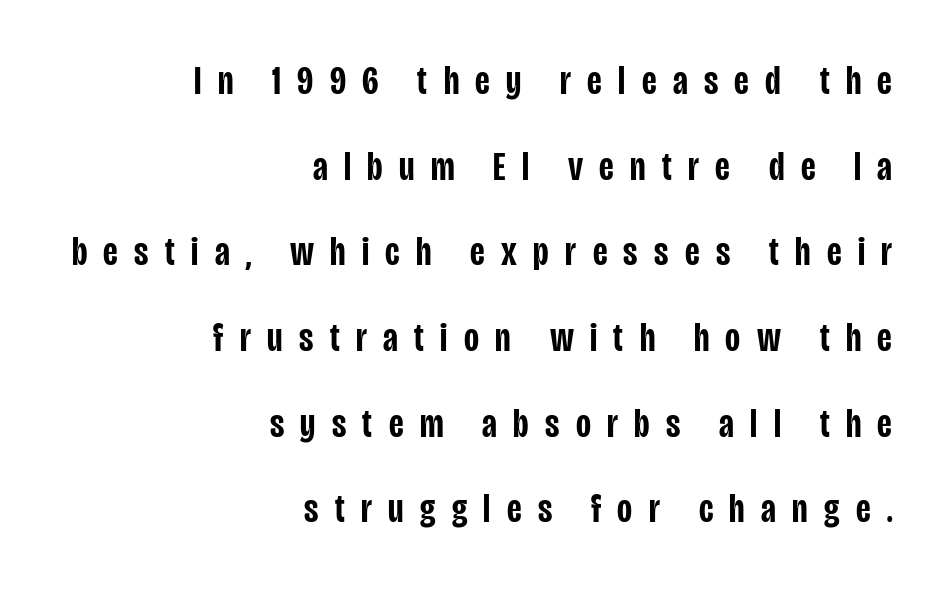
The image shows 41 px semibold, condensed sans-serif type, upright; set right-aligned, loose line spacing (2.09x), unusually wide letter spacing (+0.4 em), not underlined; low stroke contrast and a large x-height.
